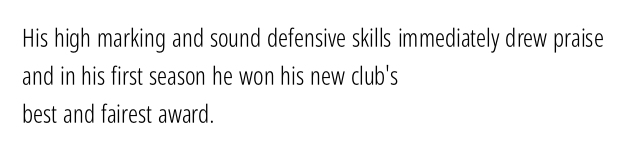
Q: Is the text bold? A: No.
Q: Is the text italic (slanted)? A: No, it is upright.
Q: Is the text underlined? A: No.
Q: How is the paragraph aligned? A: Left-aligned.
Q: Is the spacing between letters normal or unusually wide? A: Normal.
Q: Is the spacing between lines tight, normal or loose? A: Normal.
